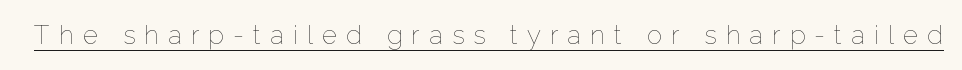
Q: Is the text bold? A: No.
Q: Is the text italic (slanted)? A: No, it is upright.
Q: Is the text underlined? A: Yes.
Q: Is the spacing between letters normal or unusually wide? A: Unusually wide.
